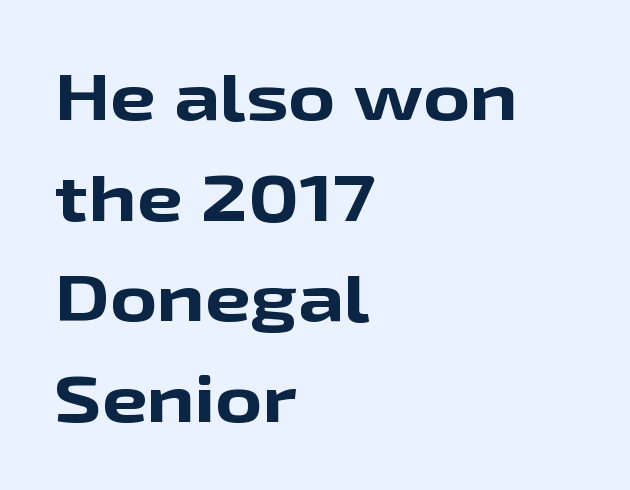
The image shows 65 px bold, wide sans-serif type, upright; set left-aligned, normal line spacing (1.55x), normal letter spacing, not underlined; low stroke contrast and a medium x-height.
